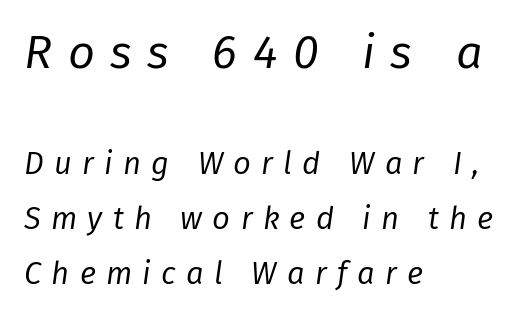
Proportional: the letters do not fall into vertical columns. No chunkiness to these letters — they're not bold. You can tell it's italic because the verticals aren't actually vertical. The gap between lines stays unmarked. Two sizes are in play, and the larger belongs to the first block. You could only call the tracking loose — the letters float apart.
